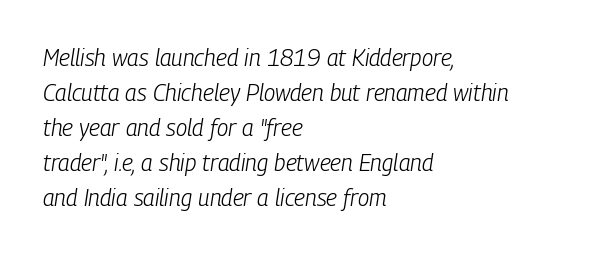
The lines in this sample share a left origin and differ only in where they stop. The specimen reads as italic at a glance. Ink coverage per letter is moderate at most. Glyph-to-glyph distance matches everyday printed text. Regarding leading, the lines here are spaced in the standard way.
